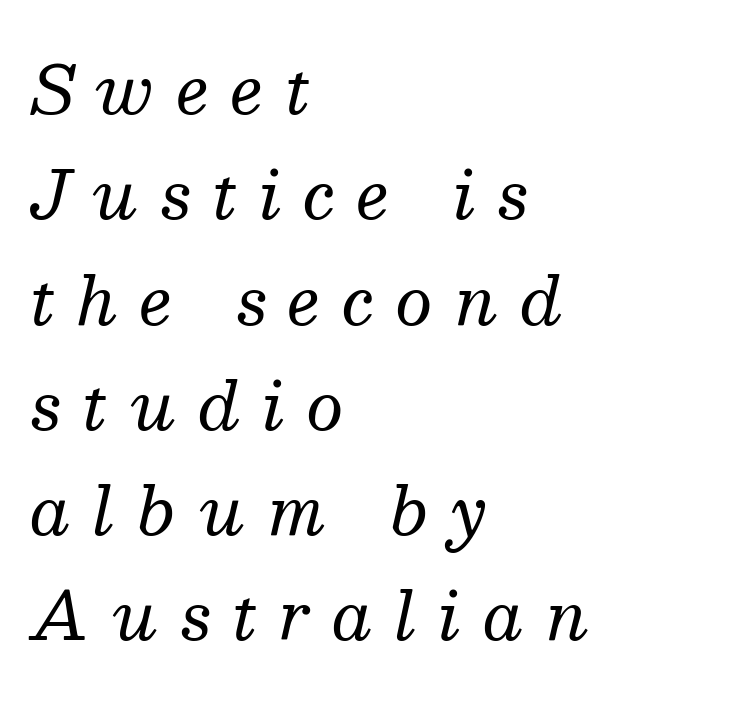
Q: Is the text bold? A: No.
Q: Is the text italic (slanted)? A: Yes, it leans right by about 13 degrees.
Q: Is the typeface a serif or a sans-serif typeface? A: Serif.
Q: Is the text underlined? A: No.
Q: How is the paragraph aligned? A: Left-aligned.
Q: Is the spacing between letters normal or unusually wide? A: Unusually wide.
Q: Is the spacing between lines tight, normal or loose? A: Normal.
Q: Width (condensed, normal, or wide)? A: Normal.
Q: Stroke contrast? A: Medium.
Q: x-height? A: Medium.
Q: Monospaced? A: No.
